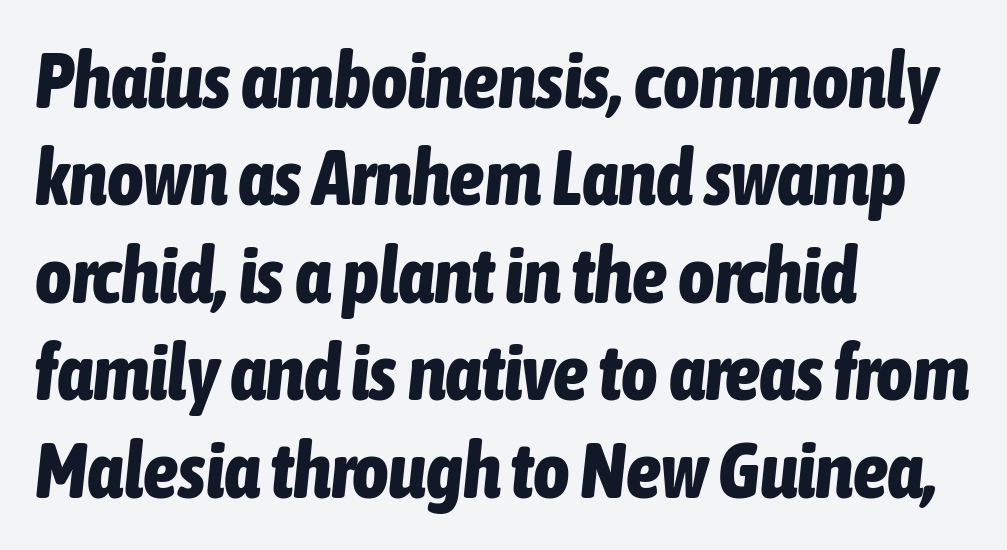
{"italic": "yes", "lean": "right", "slant_degrees": 6, "bold": "yes", "weight": "bold", "width": "condensed", "stroke_contrast": "low", "x_height": "medium", "monospaced": "no", "underline": "no", "align": "left", "line_spacing": "normal", "line_spacing_ratio": 1.25, "letter_spacing": "normal", "letter_spacing_em": 0.0, "glyph_px": 78}
